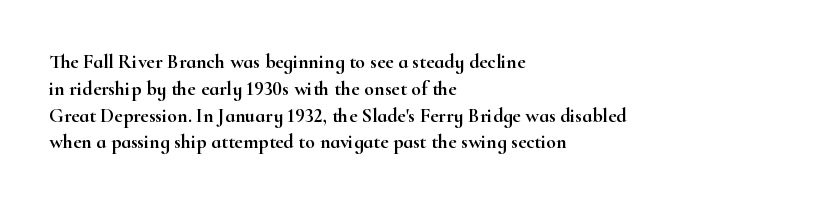
Q: Is the text italic (slanted)? A: No, it is upright.
Q: Is the text underlined? A: No.
Q: How is the paragraph aligned? A: Left-aligned.
Q: Is the spacing between letters normal or unusually wide? A: Normal.
Q: Is the spacing between lines tight, normal or loose? A: Normal.
